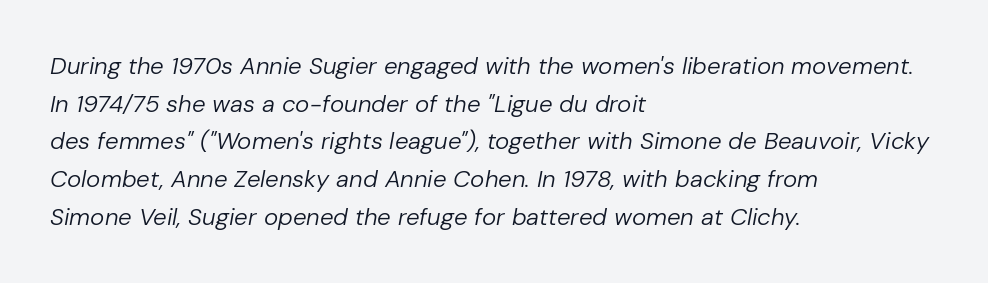
The image shows 24 px text type, italic (leaning right); set left-aligned, normal line spacing (1.57x), normal letter spacing, not underlined.
